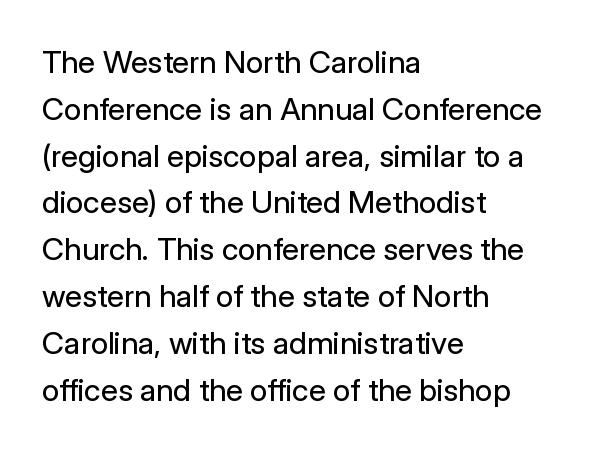
Q: Is the text bold? A: No.
Q: Is the text italic (slanted)? A: No, it is upright.
Q: Is the typeface a serif or a sans-serif typeface? A: Sans-serif.
Q: Is the text underlined? A: No.
Q: How is the paragraph aligned? A: Left-aligned.
Q: Is the spacing between letters normal or unusually wide? A: Normal.
Q: Is the spacing between lines tight, normal or loose? A: Normal.
Q: Width (condensed, normal, or wide)? A: Normal.
Q: Stroke contrast? A: Low.
Q: x-height? A: Medium.
Q: Monospaced? A: No.
